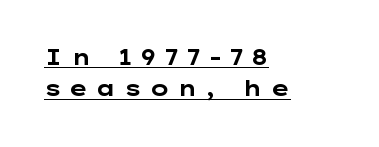
Notice how a bar underscores the lettering throughout. The rendering inserts visible extra space after every character. This sample is left-justified, so line endings fall wherever the words run out. The designer left line spacing at the default. Is the type bold? Yes — the strokes are clearly thick and heavy.
